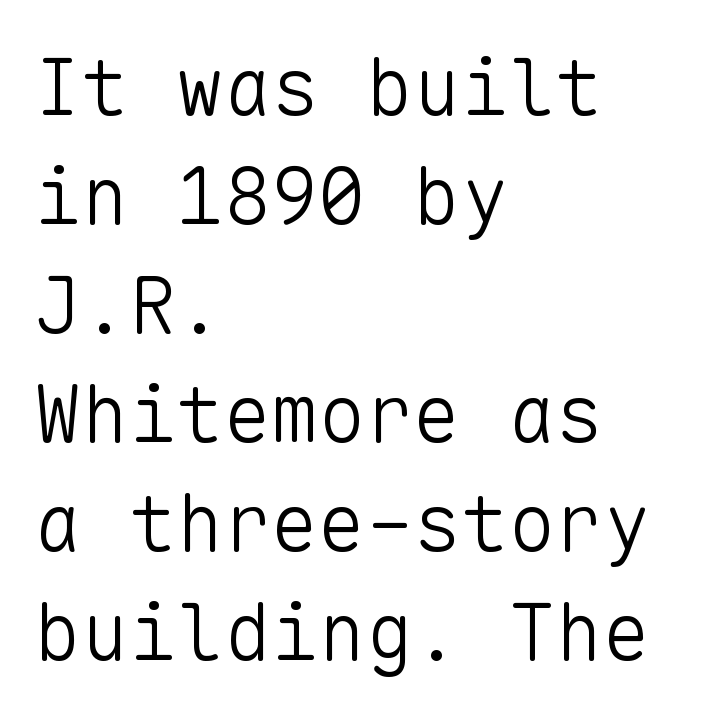
Q: Is the text bold? A: No.
Q: Is the text italic (slanted)? A: No, it is upright.
Q: Is the typeface a serif or a sans-serif typeface? A: Sans-serif.
Q: Is the text underlined? A: No.
Q: How is the paragraph aligned? A: Left-aligned.
Q: Is the spacing between letters normal or unusually wide? A: Normal.
Q: Is the spacing between lines tight, normal or loose? A: Normal.
Q: Width (condensed, normal, or wide)? A: Normal.
Q: Stroke contrast? A: Low.
Q: x-height? A: Medium.
Q: Monospaced? A: Yes.
